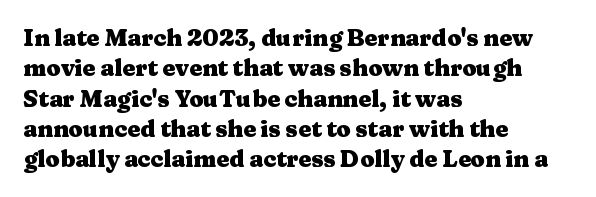
The image shows 23 px bold type, upright; set left-aligned, normal line spacing (1.32x), normal letter spacing, not underlined.
